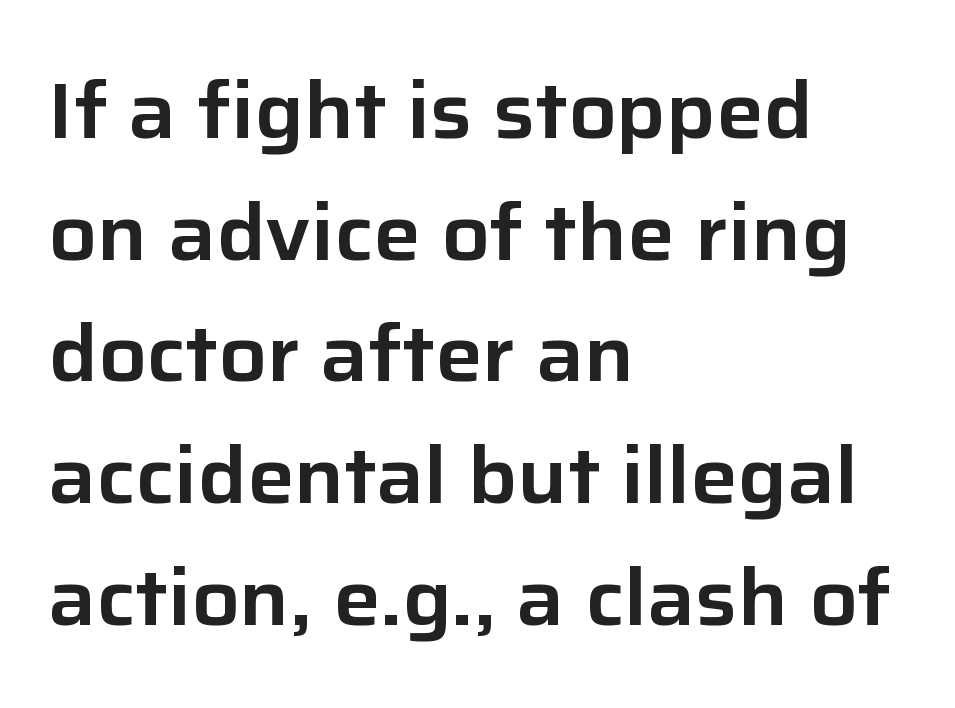
Q: Is the text italic (slanted)? A: No, it is upright.
Q: Is the typeface a serif or a sans-serif typeface? A: Sans-serif.
Q: Is the text underlined? A: No.
Q: How is the paragraph aligned? A: Left-aligned.
Q: Is the spacing between letters normal or unusually wide? A: Normal.
Q: Is the spacing between lines tight, normal or loose? A: Normal.
Q: Width (condensed, normal, or wide)? A: Normal.
Q: Stroke contrast? A: Low.
Q: x-height? A: Medium.
Q: Monospaced? A: No.
